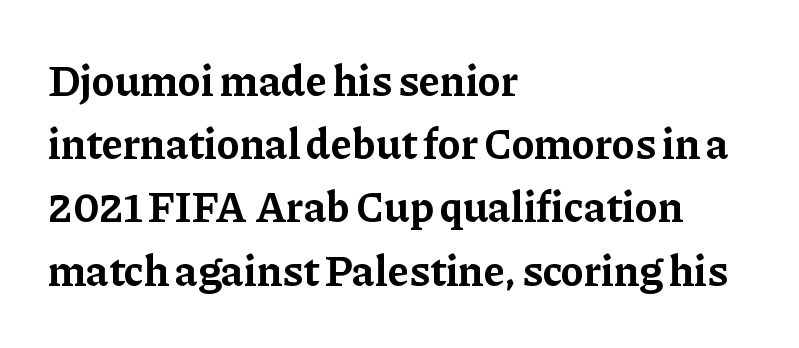
The image shows 43 px bold serif type, upright; set left-aligned, normal line spacing (1.47x), normal letter spacing, not underlined; low stroke contrast and a medium x-height.
